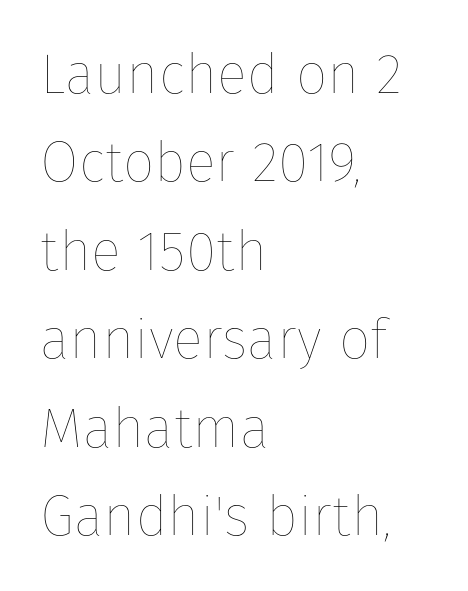
Nobody touched the tracking dial on this one. The rendering uses natural spacing where letterforms have individual widths. Letters have the restrained weight of plain body copy at most. A bare baseline throughout the passage.
